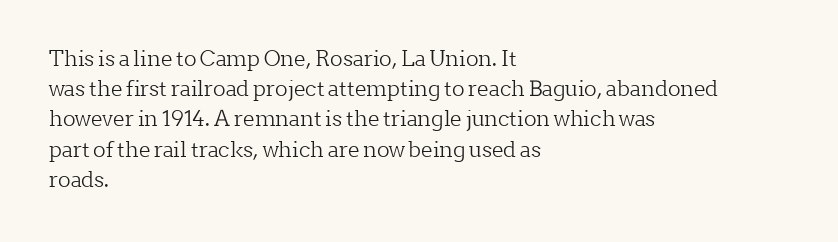
Regarding leading, the lines here are spaced in the standard way. Underline: absent. A classic flush-left, rag-right setting is used for this passage. Every character sits straight up, as roman type does.
